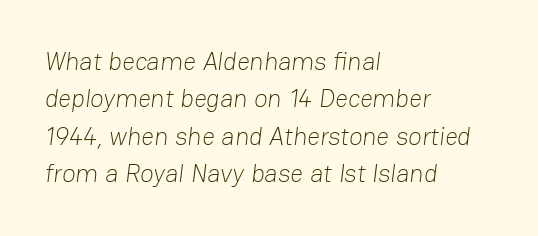
Tracking value appears to be zero — textbook default spacing. The paragraph shown leans on its left margin. Bare-footed words on every line. Notice how descenders clear the ascenders below comfortably — that's standard leading. The strokes carry an ordinary text weight at most.
